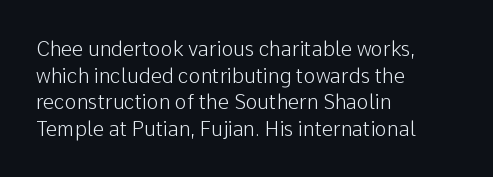
Does the copy run flush right? No — it runs flush left. The block of text has a typical density, with ordinary space between rows. This sample uses plain, unmodified letter spacing. The zone under the glyphs is completely vacant. A roman cut, with each character standing at attention. Stem width sits at or under what a default text font uses.
